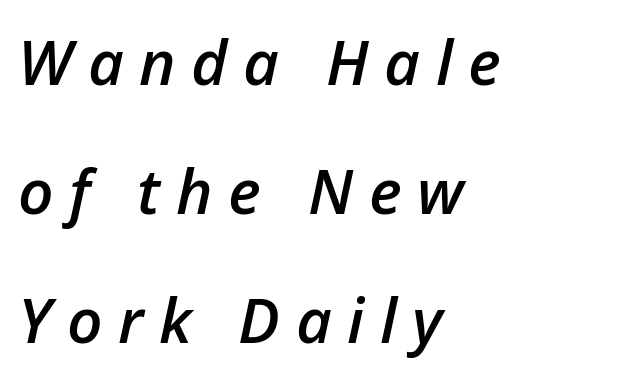
The image shows 62 px semibold type, italic (leaning right); set left-aligned, loose line spacing (2.08x), unusually wide letter spacing (+0.25 em), not underlined; low stroke contrast and a medium x-height.
